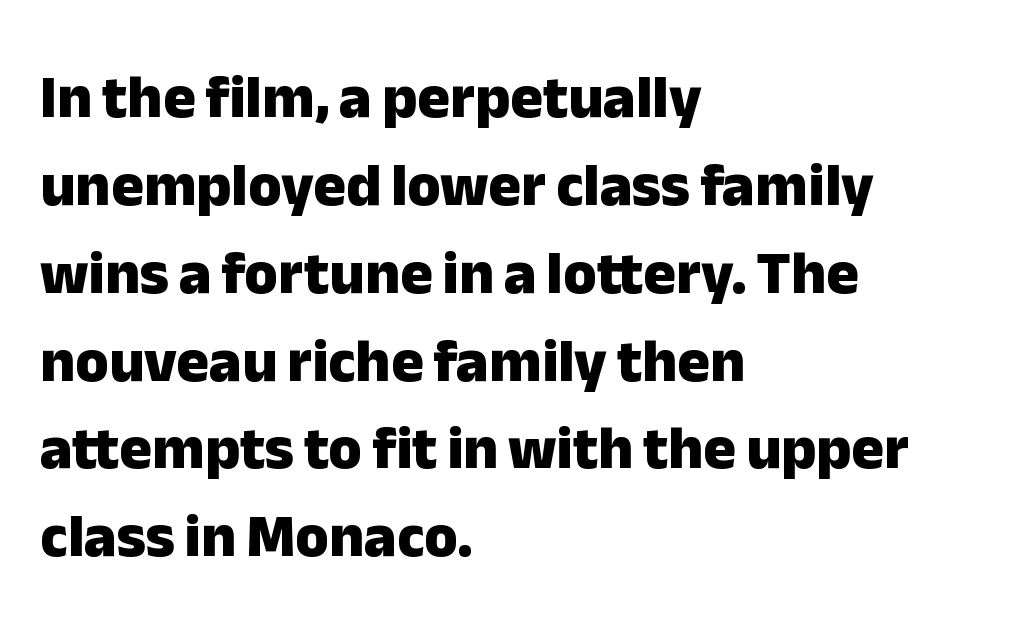
Q: Is the text bold? A: Yes.
Q: Is the text italic (slanted)? A: No, it is upright.
Q: Is the typeface a serif or a sans-serif typeface? A: Sans-serif.
Q: Is the text underlined? A: No.
Q: How is the paragraph aligned? A: Left-aligned.
Q: Is the spacing between letters normal or unusually wide? A: Normal.
Q: Is the spacing between lines tight, normal or loose? A: Normal.
Q: Width (condensed, normal, or wide)? A: Normal.
Q: Stroke contrast? A: Low.
Q: x-height? A: Medium.
Q: Monospaced? A: No.
